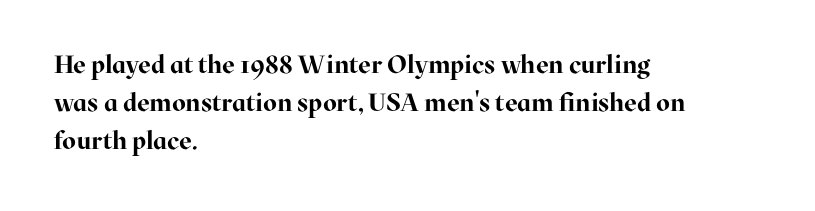
The image shows 25 px bold type, upright; set left-aligned, normal line spacing (1.53x), normal letter spacing, not underlined.
